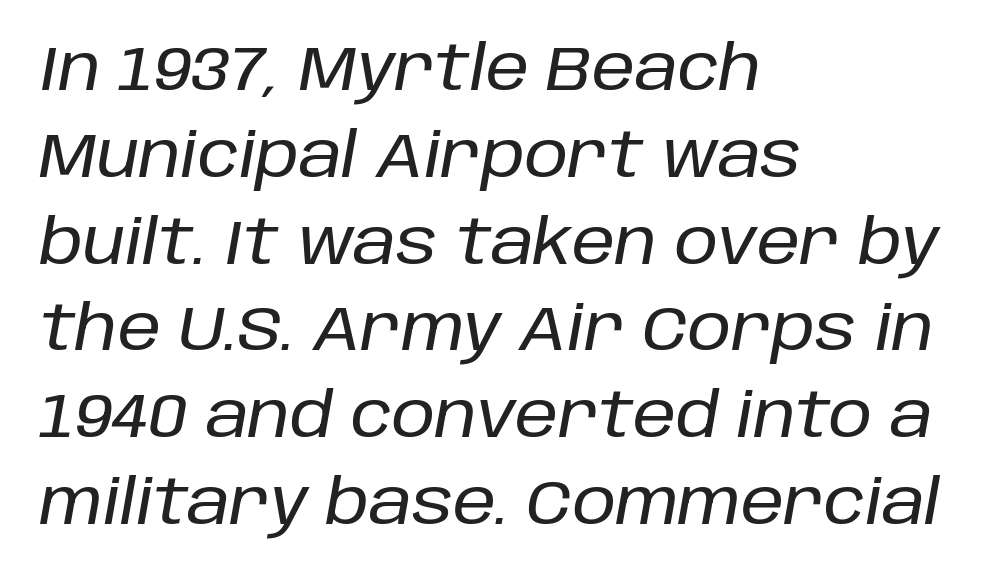
In terms of posture, this sample is oblique. Is this a fixed-width face? No — the glyphs have proportional, varying widths. The paragraph has a hard left edge and a soft right edge. Just letters on the line, the space beneath them empty. Nobody touched the tracking dial on this one.
